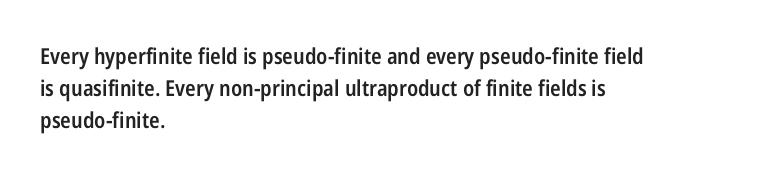
{"italic": "no", "bold": "semi", "underline": "no", "align": "left", "line_spacing": "normal", "line_spacing_ratio": 1.45, "letter_spacing": "normal", "letter_spacing_em": 0.0, "glyph_px": 22}
